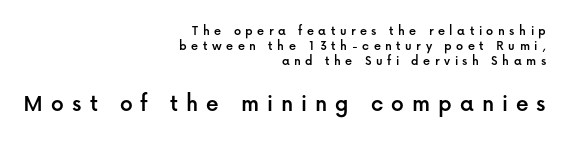
{"italic": "no", "underline": "no", "align": "right", "line_spacing": "tight", "line_spacing_ratio": 1.07, "letter_spacing": "wide", "letter_spacing_em": 0.32, "larger_block": "second", "size_ratio": 1.79, "glyph_px": 25}
